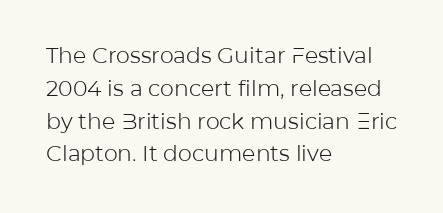
The image shows 22 px text type, upright; set left-aligned, normal line spacing (1.49x), normal letter spacing, not underlined.
